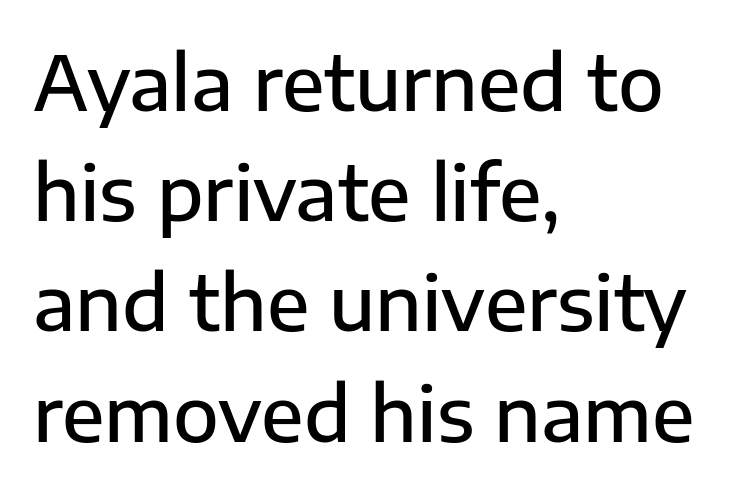
Q: Is the text bold? A: Semi-bold.
Q: Is the text italic (slanted)? A: No, it is upright.
Q: Is the typeface a serif or a sans-serif typeface? A: Sans-serif.
Q: Is the text underlined? A: No.
Q: How is the paragraph aligned? A: Left-aligned.
Q: Is the spacing between letters normal or unusually wide? A: Normal.
Q: Is the spacing between lines tight, normal or loose? A: Normal.
Q: Width (condensed, normal, or wide)? A: Normal.
Q: Stroke contrast? A: Low.
Q: x-height? A: Medium.
Q: Monospaced? A: No.
